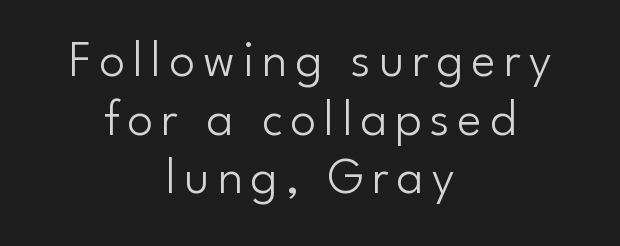
Heft: none added — not bold. The baseline area is clear. Successive baselines arrive quickly, one right under another. The paragraph has two soft edges and a firm central axis. The lettering stays uniformly vertical, giving the passage a roman look.
